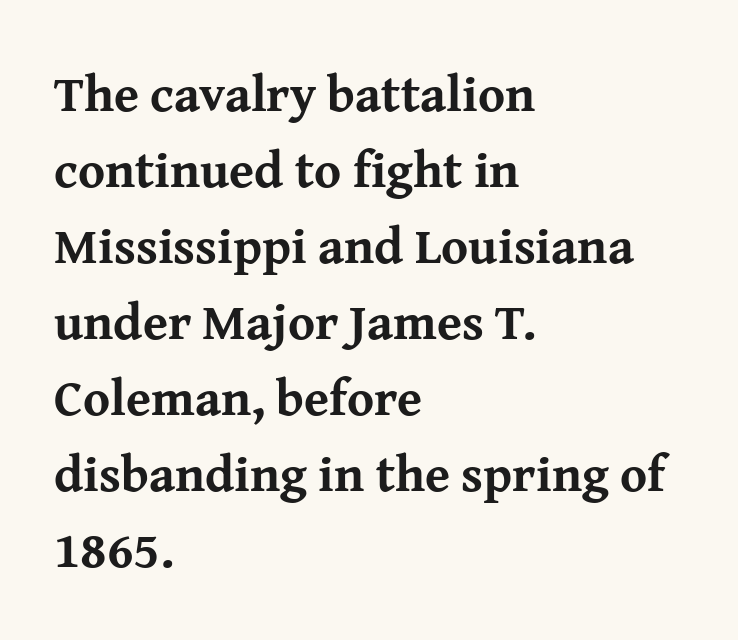
{"serif": "yes", "italic": "no", "bold": "yes", "weight": "bold", "width": "normal", "stroke_contrast": "medium", "x_height": "medium", "monospaced": "no", "underline": "no", "align": "left", "line_spacing": "normal", "line_spacing_ratio": 1.49, "letter_spacing": "normal", "letter_spacing_em": 0.0, "glyph_px": 51}
